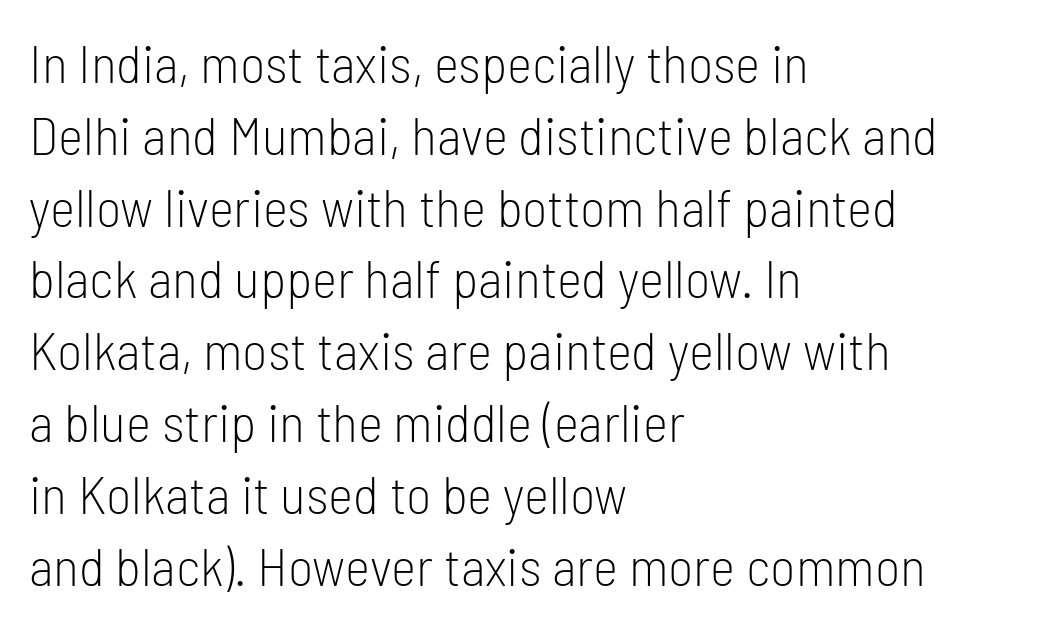
The image shows 54 px light, condensed sans-serif type, upright; set left-aligned, normal line spacing (1.33x), normal letter spacing, not underlined; low stroke contrast and a medium x-height.
